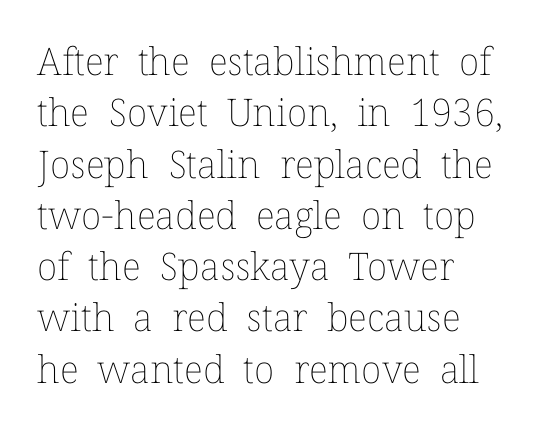
{"italic": "no", "bold": "no", "weight": "thin", "width": "normal", "stroke_contrast": "low", "x_height": "medium", "monospaced": "no", "underline": "no", "align": "left", "line_spacing": "normal", "line_spacing_ratio": 1.35, "letter_spacing": "normal", "letter_spacing_em": 0.0, "glyph_px": 38}
